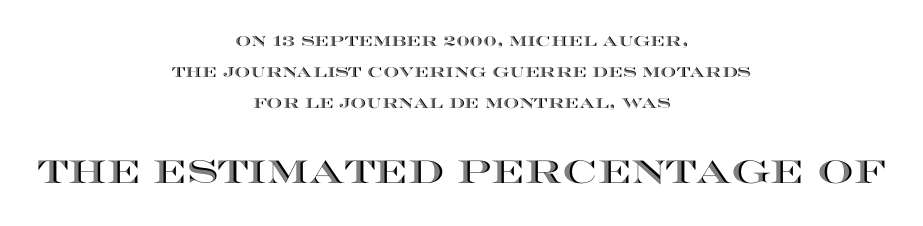
Varying glyph widths throughout — classic text-font behaviour. The passage shown has conventional tracking throughout. Compared with a flush-left layout, this one balances lines on the center instead. Small over large — that's the arrangement of the two blocks here.
